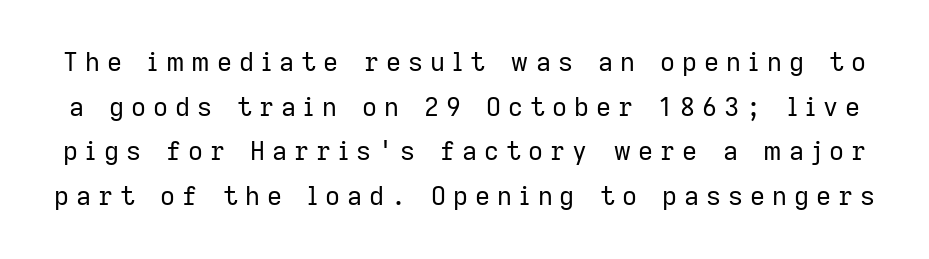
Letters rest on an invisible, unmarked baseline. Does extra space separate the letters? Yes, quite a lot of it. No heavy texture on the line: the type isn't bold. The lettering holds an erect, upright posture throughout.
